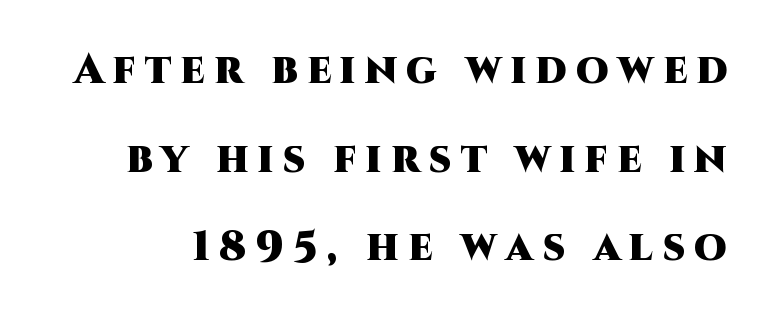
Q: Is the text bold? A: Yes.
Q: Is the text italic (slanted)? A: No, it is upright.
Q: Is the typeface a serif or a sans-serif typeface? A: Sans-serif.
Q: Is the text underlined? A: No.
Q: Is the spacing between letters normal or unusually wide? A: Unusually wide.
Q: Is the spacing between lines tight, normal or loose? A: Loose.
Q: Width (condensed, normal, or wide)? A: Normal.
Q: Stroke contrast? A: High.
Q: x-height? A: Large.
Q: Monospaced? A: No.
